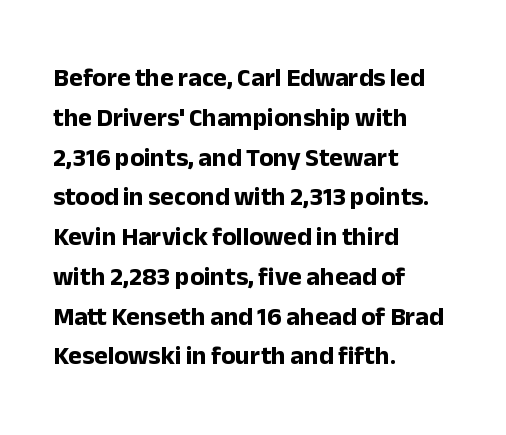
Q: Is the text bold? A: Yes.
Q: Is the text italic (slanted)? A: No, it is upright.
Q: Is the text underlined? A: No.
Q: How is the paragraph aligned? A: Left-aligned.
Q: Is the spacing between letters normal or unusually wide? A: Normal.
Q: Is the spacing between lines tight, normal or loose? A: Normal.
